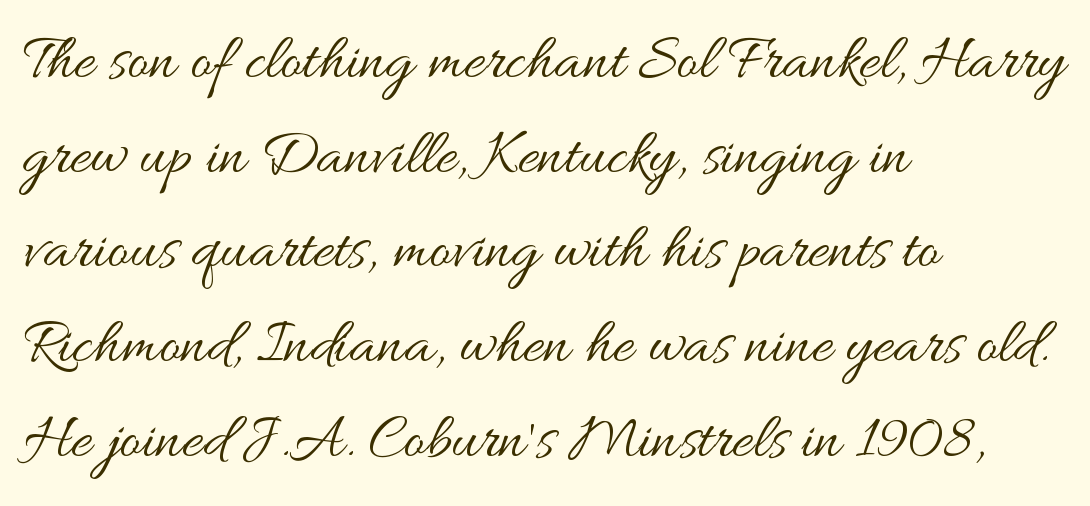
{"bold": "no", "weight": "regular", "width": "wide", "stroke_contrast": "medium", "x_height": "small", "monospaced": "no", "underline": "no", "align": "left", "line_spacing": "normal", "line_spacing_ratio": 1.48, "letter_spacing": "normal", "letter_spacing_em": 0.0, "glyph_px": 64}
